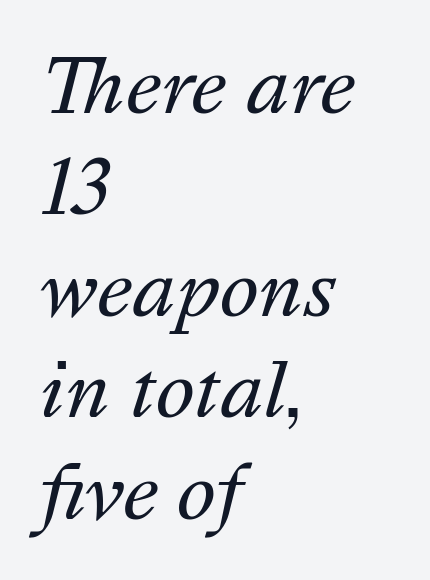
Tall strokes in this sample are angled rather than plumb. Compared with a centered layout, this one pins lines to the left instead. The face used here is proportionally spaced, like ordinary book or web type. No chunkiness to these letters — they're not bold. Vertically, the passage feels balanced, rows spaced as you'd expect.
